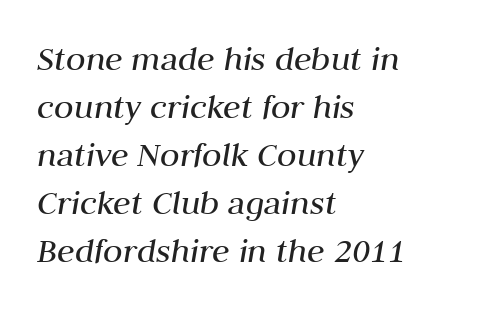
{"italic": "yes", "lean": "right", "slant_degrees": 10, "bold": "no", "weight": "regular", "width": "normal", "stroke_contrast": "medium", "x_height": "medium", "monospaced": "no", "underline": "no", "align": "left", "line_spacing": "normal", "line_spacing_ratio": 1.33, "letter_spacing": "normal", "letter_spacing_em": 0.0, "glyph_px": 36}
